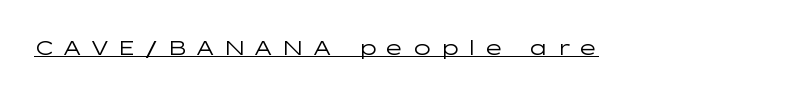
Q: Is the text bold? A: No.
Q: Is the text italic (slanted)? A: No, it is upright.
Q: Is the text underlined? A: Yes.
Q: Is the spacing between letters normal or unusually wide? A: Unusually wide.
